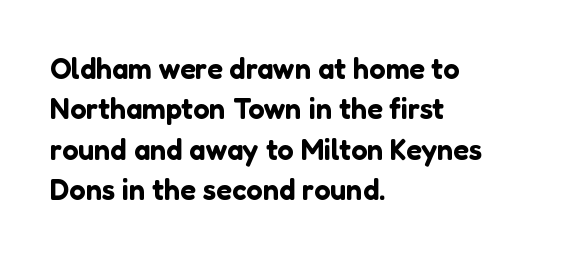
The image shows 29 px sans-serif type, upright; set left-aligned, normal line spacing (1.39x), normal letter spacing, not underlined; low stroke contrast and a medium x-height.
